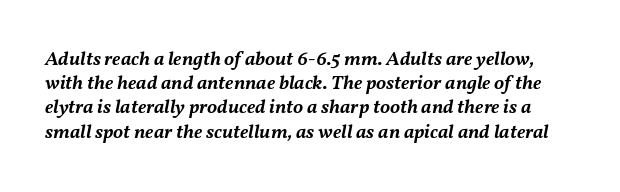
The image shows 20 px text type, italic (leaning right); set line spacing 1.21x, normal letter spacing, not underlined.
